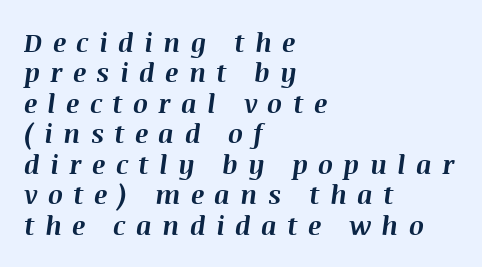
{"italic": "yes", "lean": "right", "slant_degrees": 8, "bold": "yes", "underline": "no", "align": "left", "line_spacing_ratio": 1.17, "letter_spacing": "wide", "letter_spacing_em": 0.4, "glyph_px": 26}
